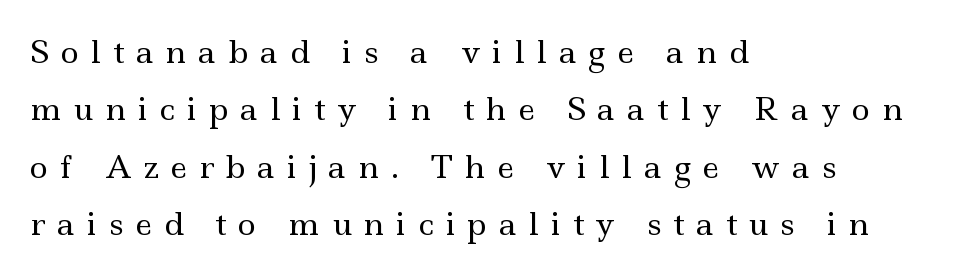
{"serif": "yes", "italic": "no", "bold": "no", "weight": "regular", "width": "wide", "x_height": "small", "monospaced": "no", "underline": "no", "align": "left", "line_spacing_ratio": 1.85, "letter_spacing": "wide", "letter_spacing_em": 0.38, "glyph_px": 31}
